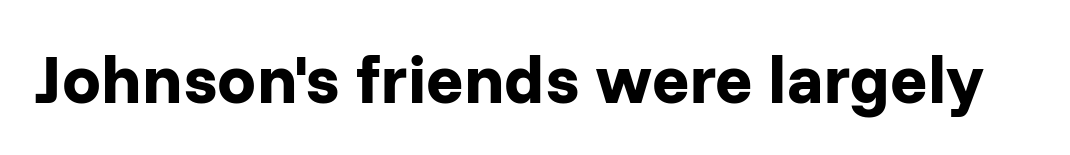
{"serif": "no", "italic": "no", "bold": "yes", "weight": "bold", "width": "normal", "stroke_contrast": "low", "x_height": "medium", "monospaced": "no", "underline": "no", "letter_spacing": "normal", "letter_spacing_em": 0.0, "glyph_px": 69}
